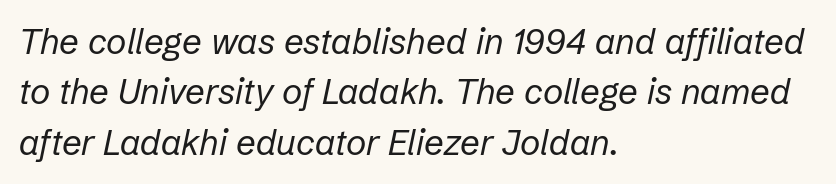
Q: Is the text bold? A: No.
Q: Is the text italic (slanted)? A: Yes, it leans right by about 12 degrees.
Q: Is the text underlined? A: No.
Q: How is the paragraph aligned? A: Left-aligned.
Q: Is the spacing between letters normal or unusually wide? A: Normal.
Q: Is the spacing between lines tight, normal or loose? A: Normal.
Q: Width (condensed, normal, or wide)? A: Normal.
Q: Stroke contrast? A: Low.
Q: x-height? A: Medium.
Q: Monospaced? A: No.
